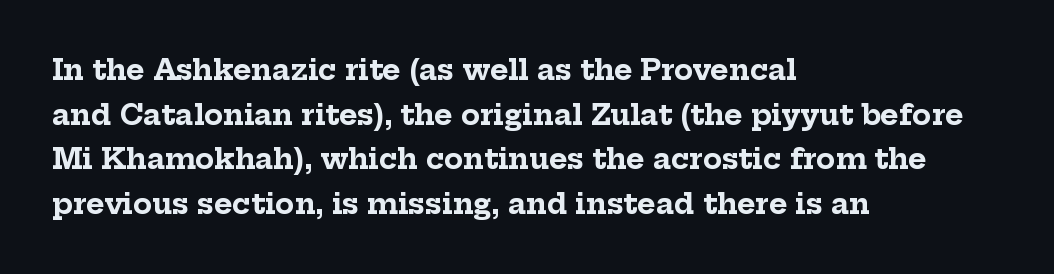
Q: Is the text bold? A: Yes.
Q: Is the text italic (slanted)? A: No, it is upright.
Q: Is the typeface a serif or a sans-serif typeface? A: Serif.
Q: Is the text underlined? A: No.
Q: How is the paragraph aligned? A: Left-aligned.
Q: Is the spacing between letters normal or unusually wide? A: Normal.
Q: Is the spacing between lines tight, normal or loose? A: Normal.
Q: Width (condensed, normal, or wide)? A: Normal.
Q: Stroke contrast? A: Low.
Q: x-height? A: Medium.
Q: Monospaced? A: No.
